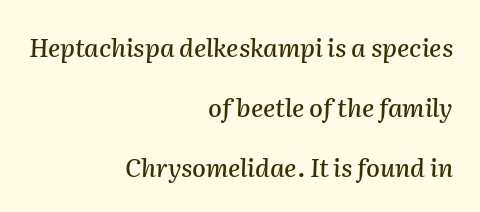
The paragraph shown leans on its right margin. Quick note: interline space is abundant. Is the type slanted? Yes — the strokes lean at a clear angle. Descender tails drop into unmarked territory. Spacing between characters is what you'd get straight out of the box.
